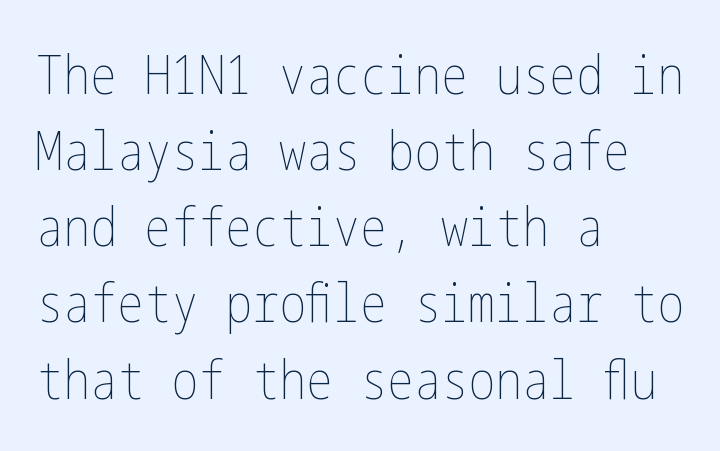
The image shows 54 px thin, condensed type, upright; set left-aligned, normal line spacing (1.41x), normal letter spacing, not underlined; low stroke contrast and a medium x-height.
